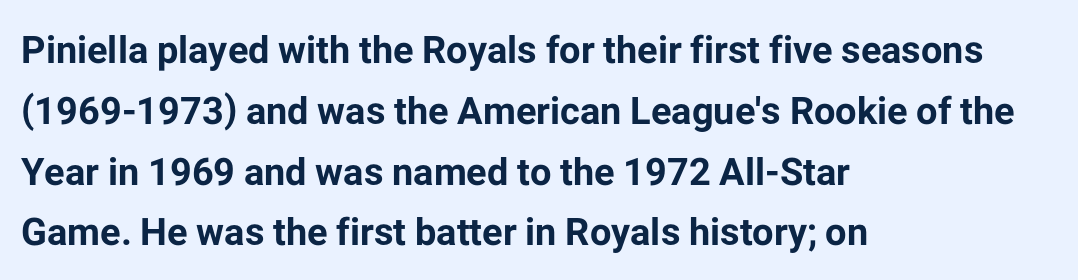
Q: Is the text bold? A: Yes.
Q: Is the text italic (slanted)? A: No, it is upright.
Q: Is the typeface a serif or a sans-serif typeface? A: Sans-serif.
Q: Is the text underlined? A: No.
Q: How is the paragraph aligned? A: Left-aligned.
Q: Is the spacing between letters normal or unusually wide? A: Normal.
Q: Is the spacing between lines tight, normal or loose? A: Normal.
Q: Width (condensed, normal, or wide)? A: Normal.
Q: Stroke contrast? A: Low.
Q: x-height? A: Medium.
Q: Monospaced? A: No.
